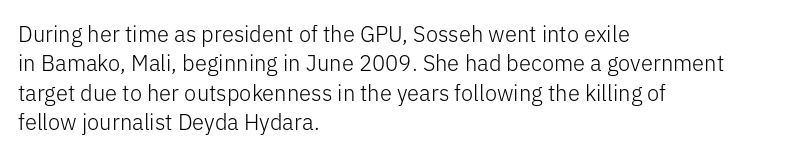
Bare-footed words on every line. Every stem runs plumb, perpendicular to the baseline. The typesetting does not lean heavy: it is not bold. Tracking value appears to be zero — textbook default spacing. The vertical gap from one line to the next is medium.
